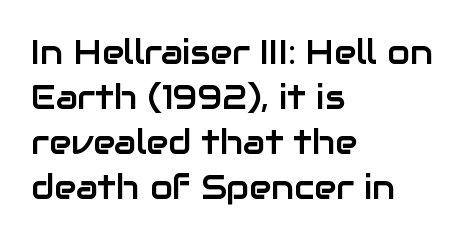
Q: Is the text italic (slanted)? A: No, it is upright.
Q: Is the typeface a serif or a sans-serif typeface? A: Sans-serif.
Q: Is the text underlined? A: No.
Q: How is the paragraph aligned? A: Left-aligned.
Q: Is the spacing between letters normal or unusually wide? A: Normal.
Q: Is the spacing between lines tight, normal or loose? A: Normal.
Q: Width (condensed, normal, or wide)? A: Normal.
Q: Stroke contrast? A: Low.
Q: x-height? A: Medium.
Q: Monospaced? A: No.
